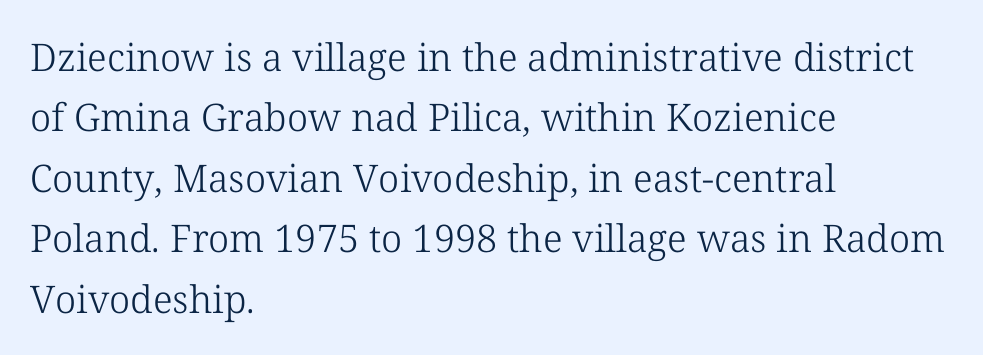
The image shows 38 px light serif type, upright; set left-aligned, normal line spacing (1.59x), normal letter spacing, not underlined; low stroke contrast and a medium x-height.
